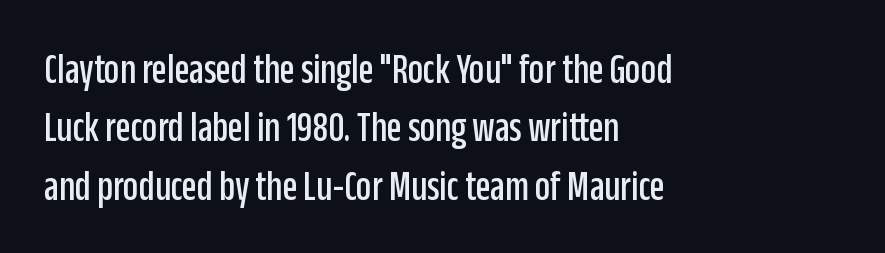
Q: Is the text italic (slanted)? A: No, it is upright.
Q: Is the typeface a serif or a sans-serif typeface? A: Sans-serif.
Q: Is the text underlined? A: No.
Q: How is the paragraph aligned? A: Left-aligned.
Q: Is the spacing between letters normal or unusually wide? A: Normal.
Q: Is the spacing between lines tight, normal or loose? A: Normal.
Q: Width (condensed, normal, or wide)? A: Condensed.
Q: Stroke contrast? A: Low.
Q: x-height? A: Large.
Q: Monospaced? A: No.
